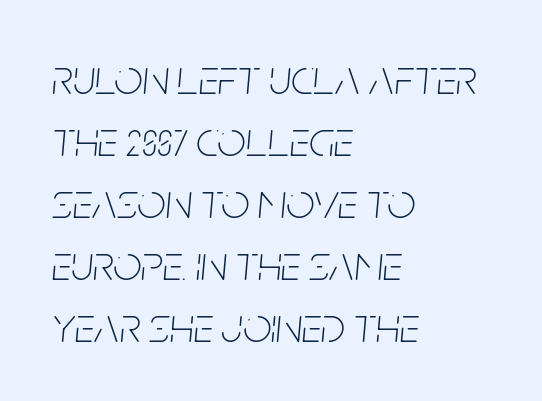
The image shows 50 px thin, condensed type, italic (leaning right); set left-aligned, line spacing 1.24x, normal letter spacing, not underlined; low stroke contrast and a large x-height.
